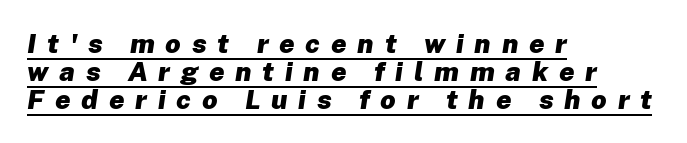
This sample trades vertical openness for compactness between lines. Weight check: bold — yes, fully. Short note: letters widely spaced. The lettering tilts uniformly, giving the passage an italic look. A typographer would call this underscored text. Line starts are locked; line ends wander.
